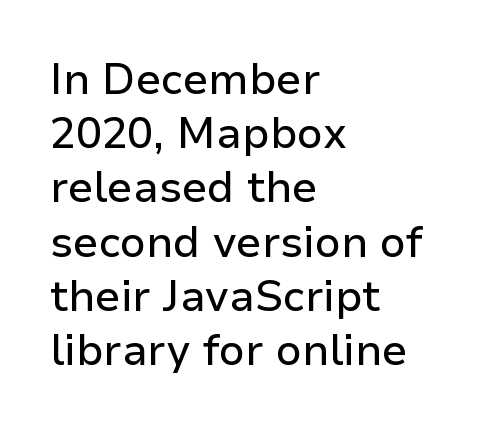
The image shows 43 px sans-serif type, upright; set left-aligned, normal line spacing (1.26x), normal letter spacing, not underlined; low stroke contrast and a medium x-height.
